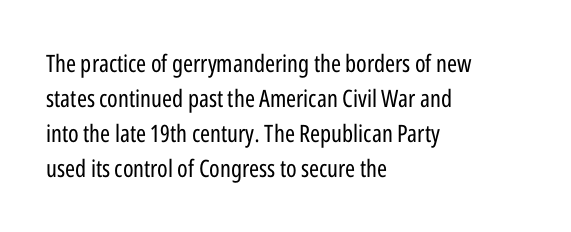
{"italic": "no", "bold": "no", "underline": "no", "align": "left", "line_spacing": "normal", "line_spacing_ratio": 1.46, "letter_spacing": "normal", "letter_spacing_em": 0.0, "glyph_px": 24}
